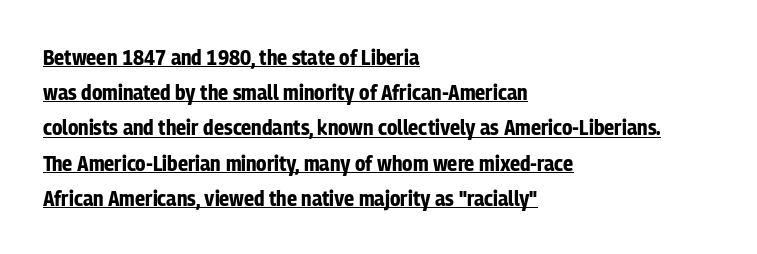
{"italic": "no", "bold": "yes", "underline": "yes", "align": "left", "line_spacing": "normal", "line_spacing_ratio": 1.6, "letter_spacing": "normal", "letter_spacing_em": 0.0, "glyph_px": 22}
